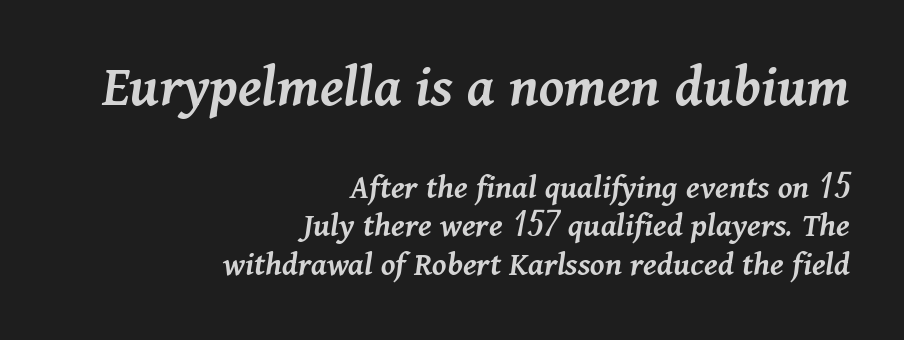
Q: Is the text bold? A: Semi-bold.
Q: Is the text italic (slanted)? A: Yes, it leans right by about 11 degrees.
Q: Is the text underlined? A: No.
Q: How is the paragraph aligned? A: Right-aligned.
Q: Is the spacing between letters normal or unusually wide? A: Normal.
Q: Is the spacing between lines tight, normal or loose? A: Tight.
Q: Which block of text is set in a larger size, the first (top) or the second (bottom)? A: The first (top) one.
Q: Width (condensed, normal, or wide)? A: Normal.
Q: Stroke contrast? A: Medium.
Q: x-height? A: Medium.
Q: Monospaced? A: No.
